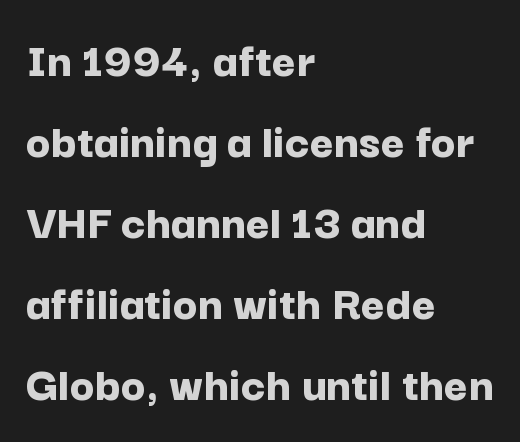
{"serif": "no", "italic": "no", "bold": "yes", "weight": "bold", "width": "normal", "stroke_contrast": "low", "x_height": "medium", "monospaced": "no", "underline": "no", "align": "left", "line_spacing": "normal", "line_spacing_ratio": 1.59, "letter_spacing": "normal", "letter_spacing_em": 0.0, "glyph_px": 51}
